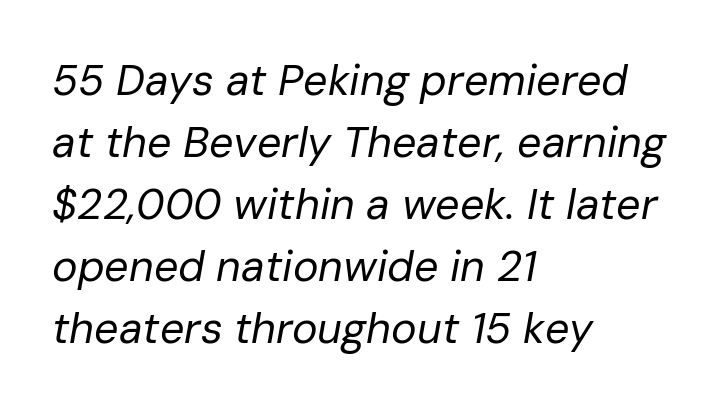
{"italic": "yes", "lean": "right", "slant_degrees": 10, "bold": "no", "weight": "regular", "width": "normal", "stroke_contrast": "low", "x_height": "medium", "monospaced": "no", "underline": "no", "align": "left", "line_spacing": "normal", "line_spacing_ratio": 1.44, "letter_spacing": "normal", "letter_spacing_em": 0.0, "glyph_px": 43}
